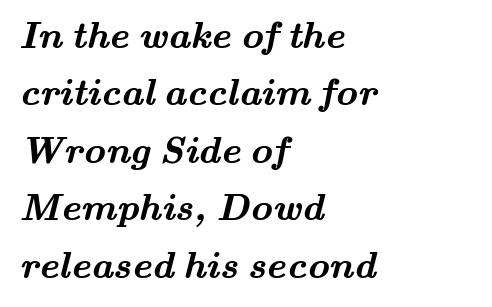
A bare baseline throughout the passage. Notice how descenders clear the ascenders below comfortably — that's standard leading. Line starts are locked; line ends wander. The rendering uses natural spacing where letterforms have individual widths. The letters sit at their default tracking, neither squeezed nor spread. Strong, thick strokes mark this as bold type.
